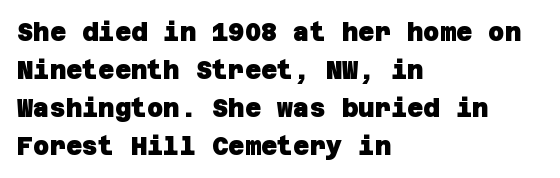
The image shows 25 px bold type; set left-aligned, normal line spacing (1.52x), normal letter spacing, not underlined.
